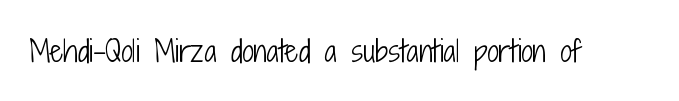
Q: Is the text bold? A: No.
Q: Is the text italic (slanted)? A: No, it is upright.
Q: Is the typeface a serif or a sans-serif typeface? A: Sans-serif.
Q: Is the text underlined? A: No.
Q: Is the spacing between letters normal or unusually wide? A: Normal.
Q: Width (condensed, normal, or wide)? A: Condensed.
Q: Stroke contrast? A: Low.
Q: x-height? A: Medium.
Q: Monospaced? A: No.
